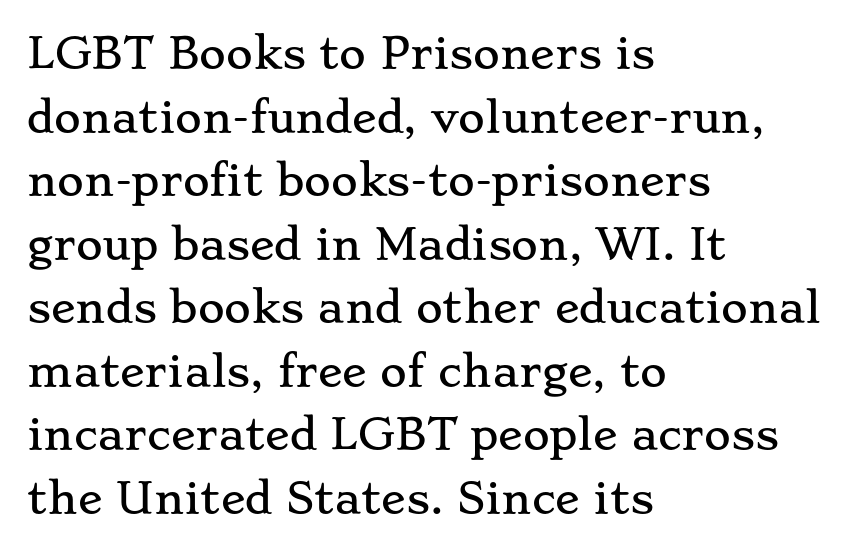
Q: Is the text italic (slanted)? A: No, it is upright.
Q: Is the typeface a serif or a sans-serif typeface? A: Serif.
Q: Is the text underlined? A: No.
Q: How is the paragraph aligned? A: Left-aligned.
Q: Is the spacing between letters normal or unusually wide? A: Normal.
Q: Is the spacing between lines tight, normal or loose? A: Normal.
Q: Width (condensed, normal, or wide)? A: Wide.
Q: Stroke contrast? A: Low.
Q: x-height? A: Small.
Q: Monospaced? A: No.
